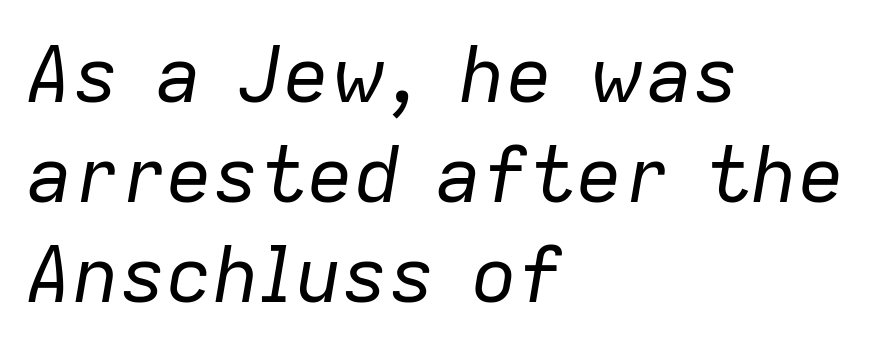
Q: Is the text bold? A: No.
Q: Is the text italic (slanted)? A: Yes, it leans right by about 9 degrees.
Q: Is the text underlined? A: No.
Q: How is the paragraph aligned? A: Left-aligned.
Q: Is the spacing between letters normal or unusually wide? A: Normal.
Q: Is the spacing between lines tight, normal or loose? A: Normal.
Q: Width (condensed, normal, or wide)? A: Normal.
Q: Stroke contrast? A: Low.
Q: x-height? A: Medium.
Q: Monospaced? A: No.
